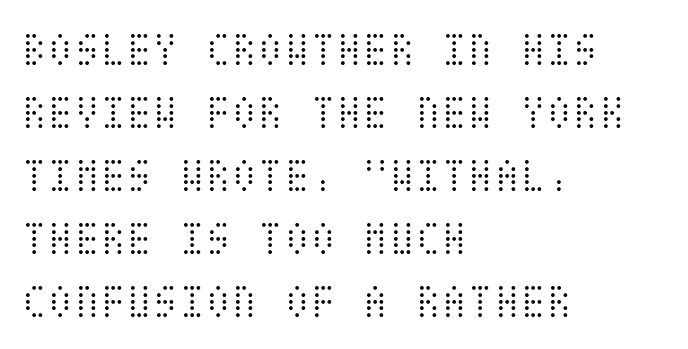
Q: Is the text bold? A: No.
Q: Is the text italic (slanted)? A: No, it is upright.
Q: Is the text underlined? A: No.
Q: How is the paragraph aligned? A: Left-aligned.
Q: Is the spacing between letters normal or unusually wide? A: Normal.
Q: Is the spacing between lines tight, normal or loose? A: Normal.
Q: Width (condensed, normal, or wide)? A: Condensed.
Q: Stroke contrast? A: Medium.
Q: x-height? A: Large.
